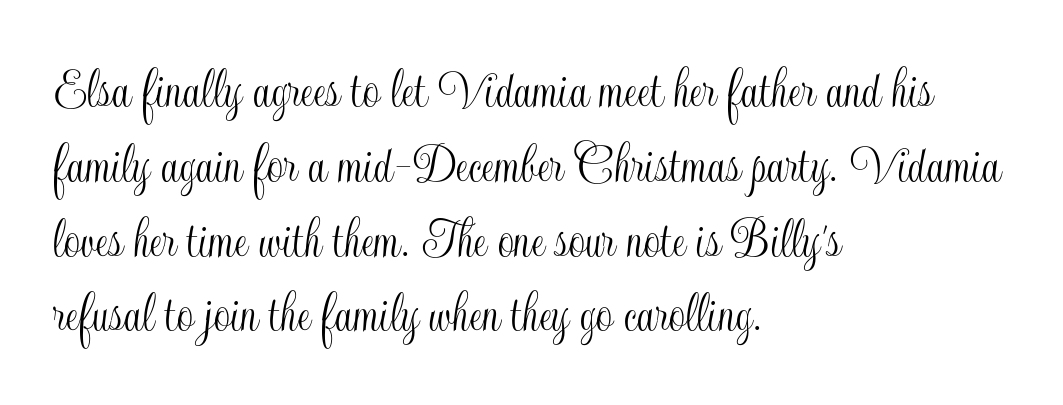
The image shows 58 px condensed type; set left-aligned, normal line spacing (1.29x), normal letter spacing, not underlined; a small x-height.
